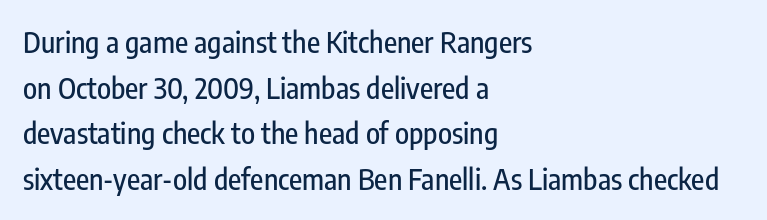
{"serif": "no", "italic": "no", "width": "condensed", "stroke_contrast": "low", "x_height": "medium", "monospaced": "no", "underline": "no", "align": "left", "line_spacing": "normal", "line_spacing_ratio": 1.57, "letter_spacing": "normal", "letter_spacing_em": 0.0, "glyph_px": 29}
